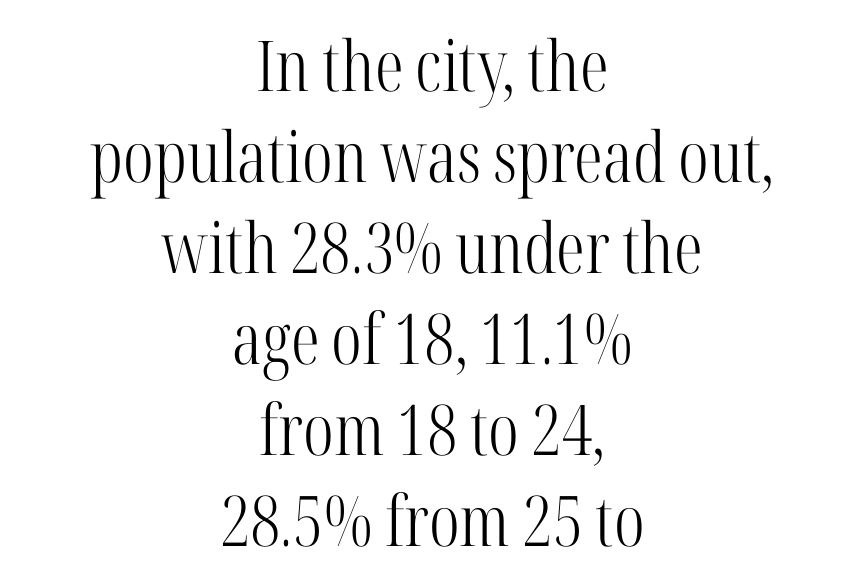
The image shows 70 px light, condensed serif type, upright; set centered, normal line spacing (1.3x), normal letter spacing, not underlined; high stroke contrast and a medium x-height.
